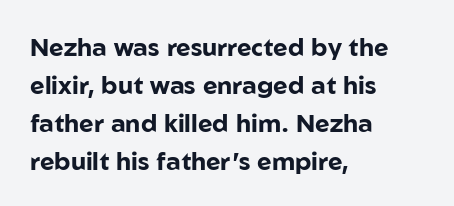
Q: Is the text bold? A: Yes.
Q: Is the text italic (slanted)? A: No, it is upright.
Q: Is the text underlined? A: No.
Q: How is the paragraph aligned? A: Left-aligned.
Q: Is the spacing between letters normal or unusually wide? A: Normal.
Q: Is the spacing between lines tight, normal or loose? A: Normal.
